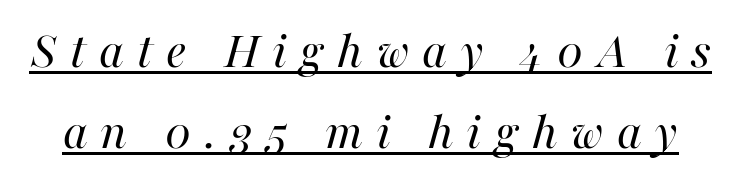
When letters slant like this, we call the style italic. The vertical gap from one line to the next is medium. Glyph-to-glyph distance is far greater than everyday printed text. Spacing verdict: proportional, widths tailored to each character. These glyphs show unthickened strokes, regular width or finer.
